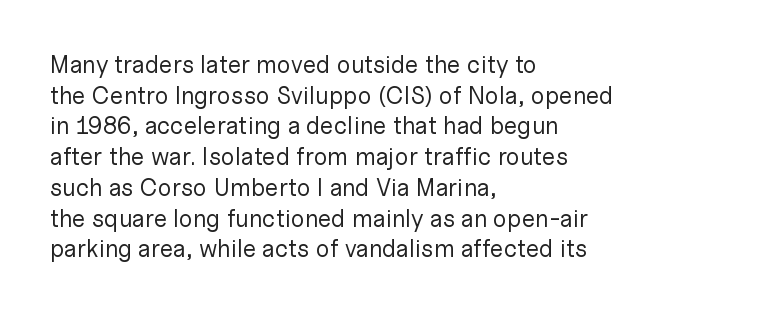
Is the type heavy? It reads as light-to-regular instead. Leftover space on each line is placed entirely after the last word. Characters follow at the spacing the type designer built in. The passage shown stacks its lines at a standard gap.
